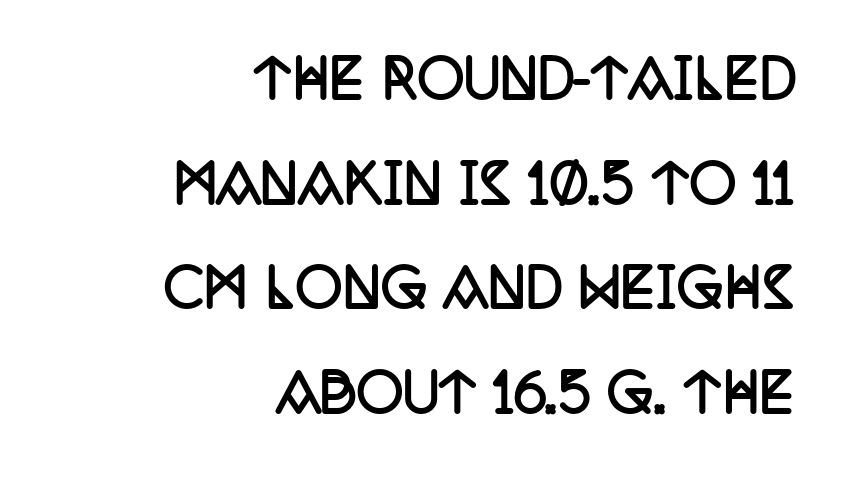
{"serif": "yes", "italic": "no", "bold": "yes", "weight": "semibold", "width": "condensed", "stroke_contrast": "low", "x_height": "large", "monospaced": "no", "underline": "no", "align": "right", "line_spacing": "loose", "line_spacing_ratio": 2.01, "letter_spacing": "normal", "letter_spacing_em": 0.0, "glyph_px": 52}
